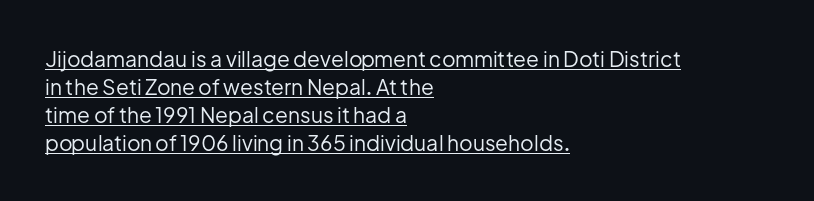
The image shows 21 px text type, upright; set left-aligned, normal line spacing (1.33x), normal letter spacing, underlined.
